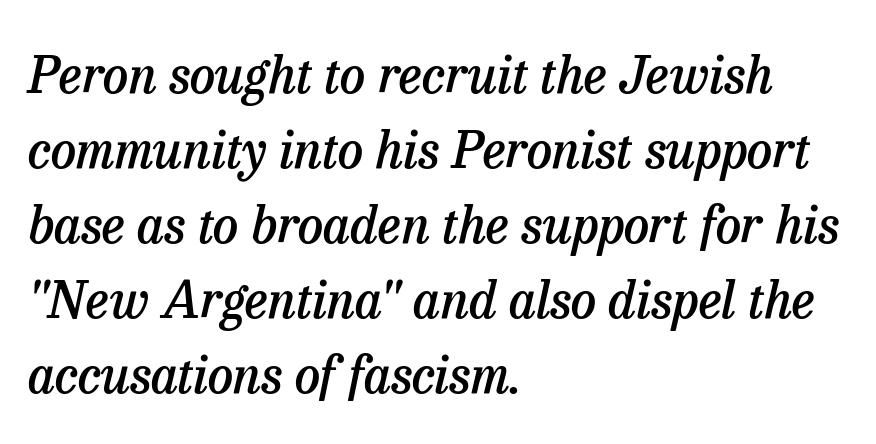
The space between consecutive lines is moderate. Each row of text sits above clean, open space. This sample is left-justified, so line endings fall wherever the words run out. This sample uses plain, unmodified letter spacing.
